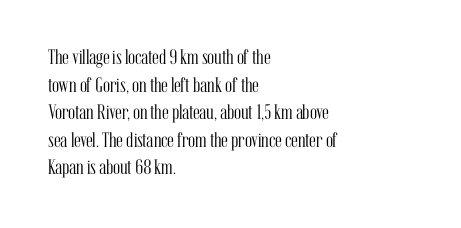
Q: Is the text bold? A: No.
Q: Is the text italic (slanted)? A: No, it is upright.
Q: Is the text underlined? A: No.
Q: How is the paragraph aligned? A: Left-aligned.
Q: Is the spacing between letters normal or unusually wide? A: Normal.
Q: Is the spacing between lines tight, normal or loose? A: Normal.
